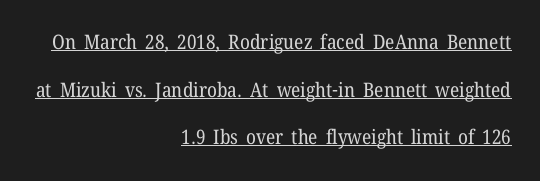
Emphasis is given by a line drawn under the lettering. The setting favours the right margin, as signatures and pull-quotes sometimes do. Tracking value appears to be zero — textbook default spacing. Compared with a typical body face, this is equally light or lighter still. The typography opts for an upright posture over an oblique one. In terms of leading, this rendering errs on the spacious side.
